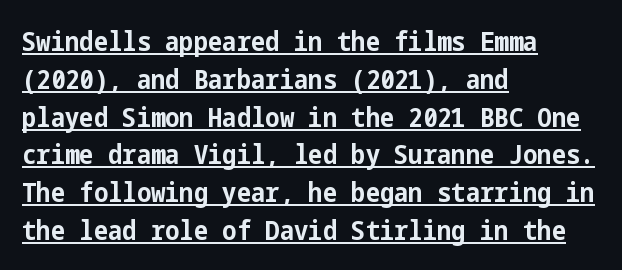
{"italic": "no", "bold": "yes", "underline": "yes", "align": "left", "line_spacing": "normal", "line_spacing_ratio": 1.4, "letter_spacing": "normal", "letter_spacing_em": 0.0, "glyph_px": 27}
